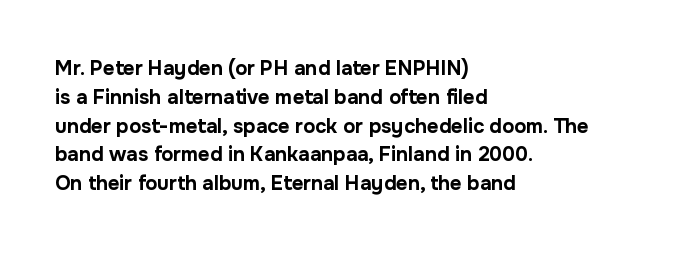
{"italic": "no", "bold": "yes", "underline": "no", "align": "left", "line_spacing": "normal", "line_spacing_ratio": 1.44, "letter_spacing": "normal", "letter_spacing_em": 0.0, "glyph_px": 20}
